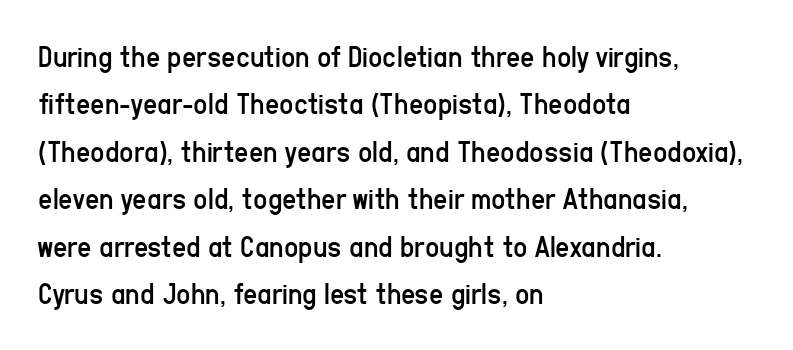
The image shows 31 px regular-weight, condensed sans-serif type, upright; set left-aligned, normal line spacing (1.53x), normal letter spacing, not underlined; low stroke contrast and a medium x-height.
